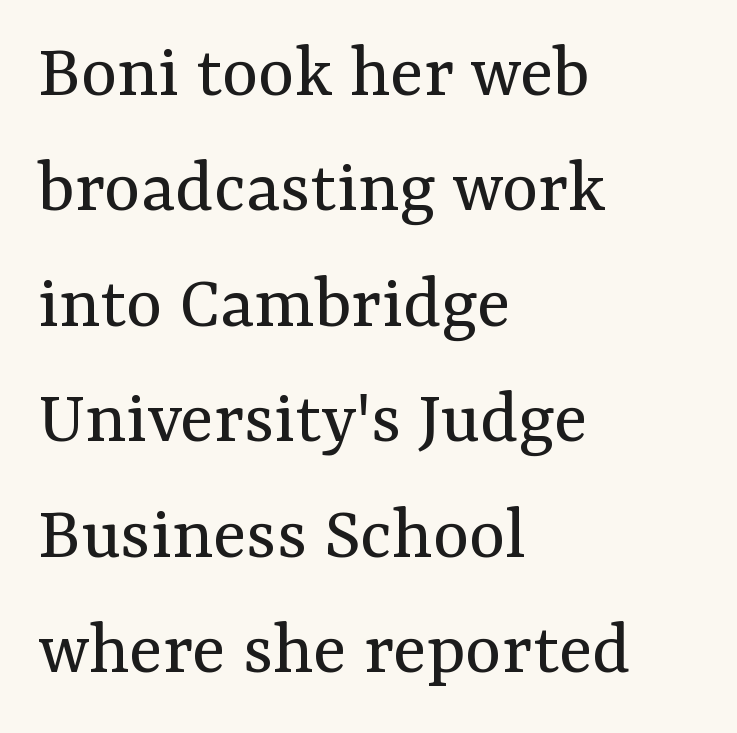
The passage shown has conventional tracking throughout. This sample keeps an unexceptional amount of space between lines. Font category for this specimen: serif. The rag falls on the right side of this text block. The letterforms sit at book weight or below. When letters stand straight like this, we call the style roman or upright.
